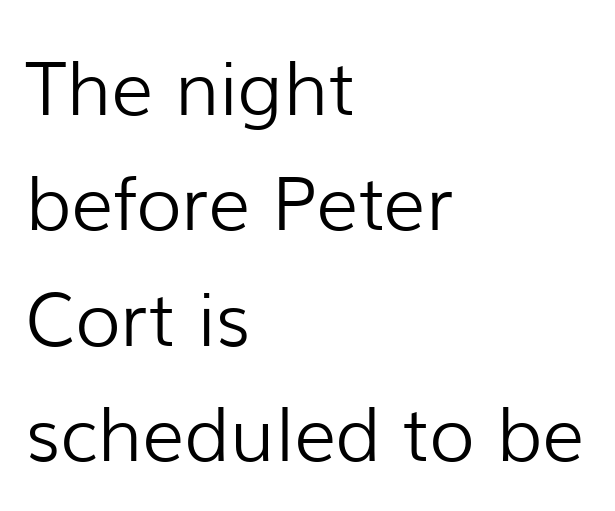
The image shows 74 px light sans-serif type, upright; set left-aligned, normal line spacing (1.56x), normal letter spacing, not underlined; low stroke contrast and a medium x-height.
